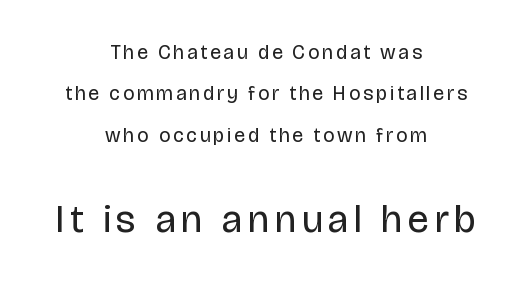
Q: Is the text bold? A: No.
Q: Is the text italic (slanted)? A: No, it is upright.
Q: Is the typeface a serif or a sans-serif typeface? A: Sans-serif.
Q: Is the text underlined? A: No.
Q: How is the paragraph aligned? A: Centered.
Q: Is the spacing between lines tight, normal or loose? A: Loose.
Q: Which block of text is set in a larger size, the first (top) or the second (bottom)? A: The second (bottom) one.
Q: Width (condensed, normal, or wide)? A: Normal.
Q: Stroke contrast? A: Low.
Q: x-height? A: Large.
Q: Monospaced? A: No.
